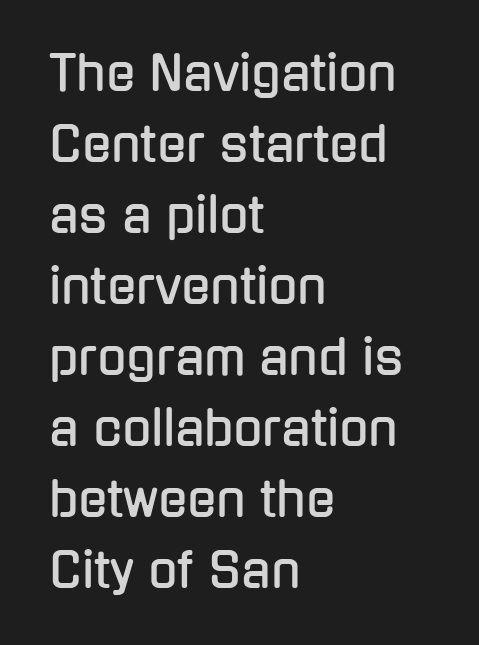
Q: Is the text italic (slanted)? A: No, it is upright.
Q: Is the typeface a serif or a sans-serif typeface? A: Sans-serif.
Q: Is the text underlined? A: No.
Q: How is the paragraph aligned? A: Left-aligned.
Q: Is the spacing between letters normal or unusually wide? A: Normal.
Q: Is the spacing between lines tight, normal or loose? A: Normal.
Q: Width (condensed, normal, or wide)? A: Condensed.
Q: Stroke contrast? A: Low.
Q: x-height? A: Medium.
Q: Monospaced? A: No.
